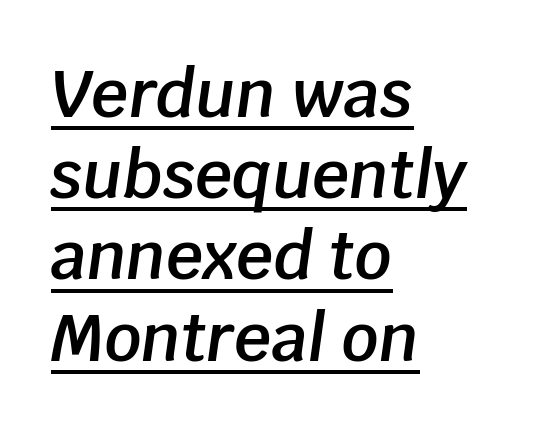
{"italic": "yes", "lean": "right", "slant_degrees": 8, "bold": "semi", "weight": "semibold", "width": "normal", "stroke_contrast": "low", "x_height": "large", "monospaced": "no", "underline": "yes", "align": "left", "line_spacing": "normal", "line_spacing_ratio": 1.25, "letter_spacing": "normal", "letter_spacing_em": 0.0, "glyph_px": 65}
